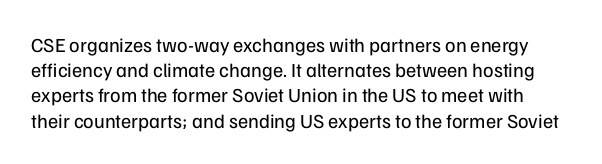
{"italic": "no", "bold": "no", "underline": "no", "line_spacing": "normal", "line_spacing_ratio": 1.26, "letter_spacing": "normal", "letter_spacing_em": 0.0, "glyph_px": 20}
